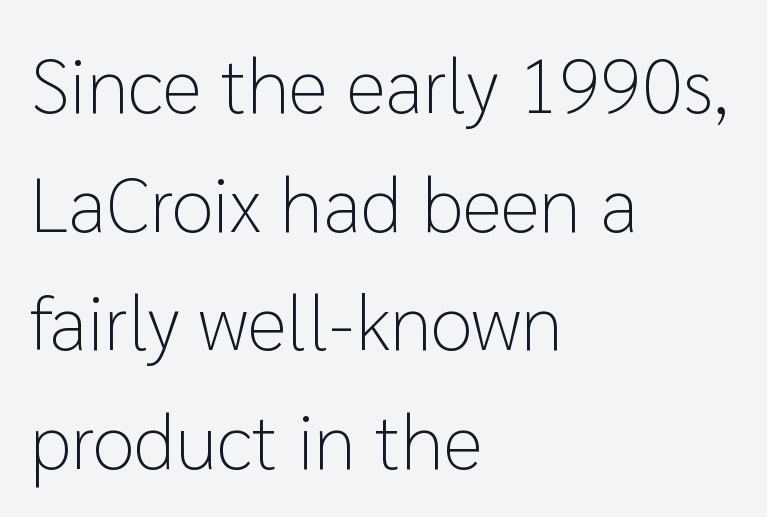
The image shows 77 px light sans-serif type, upright; set left-aligned, normal line spacing (1.54x), normal letter spacing, not underlined; low stroke contrast and a medium x-height.
